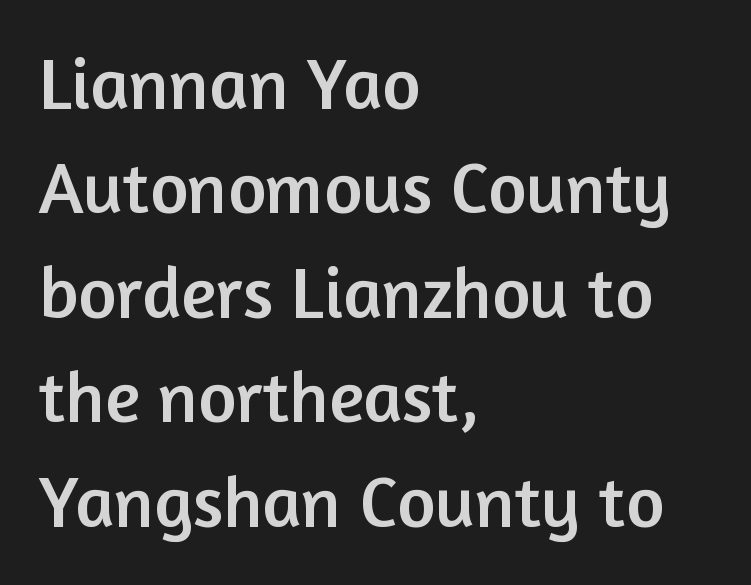
The image shows 73 px sans-serif type, upright; set left-aligned, normal line spacing (1.43x), normal letter spacing, not underlined; low stroke contrast and a medium x-height.
